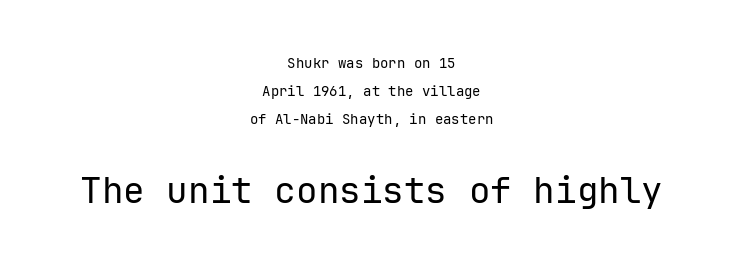
Q: Is the text bold? A: No.
Q: Is the text italic (slanted)? A: No, it is upright.
Q: Is the typeface a serif or a sans-serif typeface? A: Sans-serif.
Q: Is the text underlined? A: No.
Q: How is the paragraph aligned? A: Centered.
Q: Is the spacing between letters normal or unusually wide? A: Normal.
Q: Is the spacing between lines tight, normal or loose? A: Loose.
Q: Which block of text is set in a larger size, the first (top) or the second (bottom)? A: The second (bottom) one.
Q: Width (condensed, normal, or wide)? A: Normal.
Q: Stroke contrast? A: Low.
Q: x-height? A: Medium.
